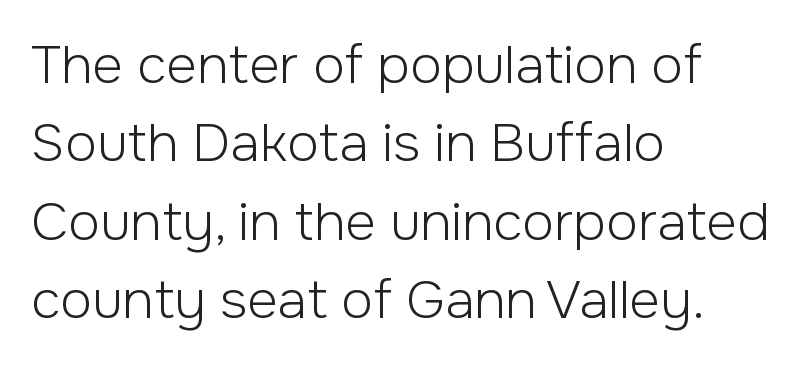
The image shows 53 px light sans-serif type, upright; set left-aligned, normal line spacing (1.48x), normal letter spacing, not underlined; low stroke contrast and a medium x-height.
